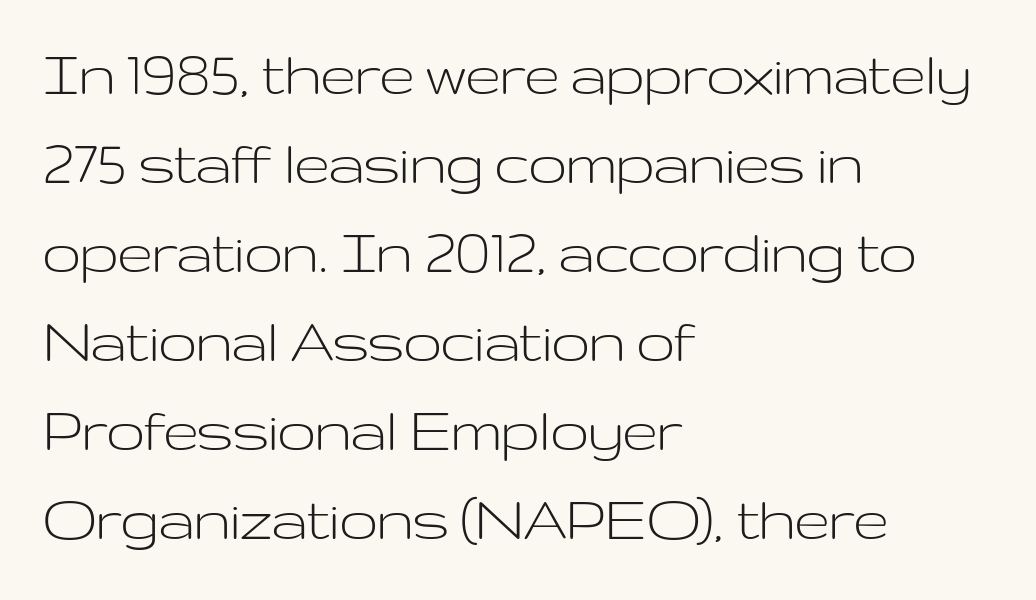
{"serif": "no", "italic": "no", "bold": "no", "weight": "light", "width": "wide", "stroke_contrast": "low", "x_height": "medium", "monospaced": "no", "underline": "no", "align": "left", "line_spacing": "normal", "line_spacing_ratio": 1.31, "letter_spacing": "normal", "letter_spacing_em": 0.0, "glyph_px": 68}
